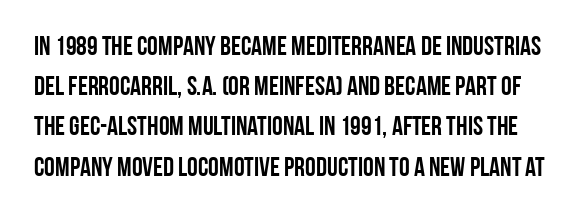
Q: Is the text italic (slanted)? A: No, it is upright.
Q: Is the text underlined? A: No.
Q: Is the spacing between letters normal or unusually wide? A: Normal.
Q: Is the spacing between lines tight, normal or loose? A: Normal.
